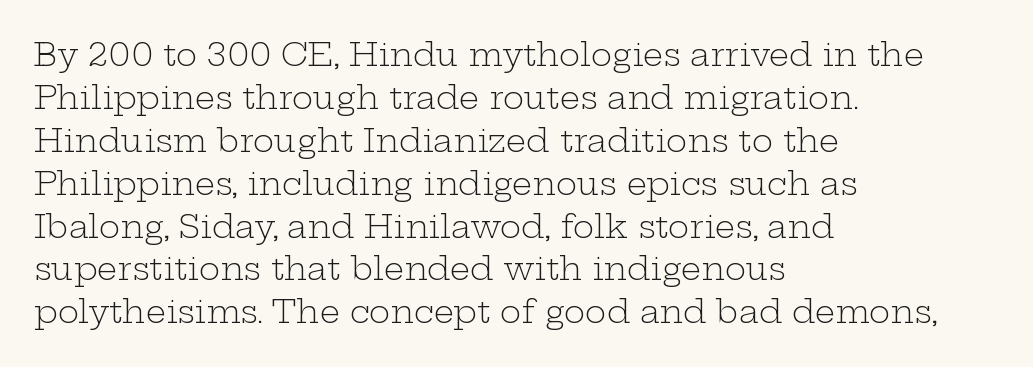
The image shows 32 px light, wide serif type, upright; set left-aligned, normal line spacing (1.34x), normal letter spacing, not underlined; low stroke contrast and a medium x-height.
